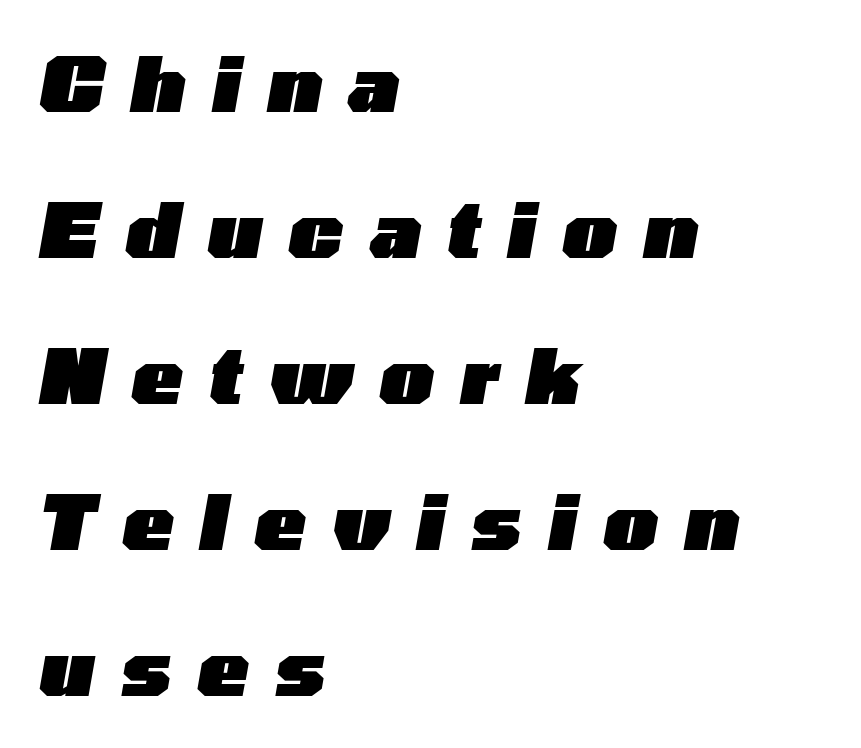
Q: Is the text bold? A: Yes.
Q: Is the text italic (slanted)? A: Yes, it leans right by about 10 degrees.
Q: Is the text underlined? A: No.
Q: How is the paragraph aligned? A: Left-aligned.
Q: Is the spacing between letters normal or unusually wide? A: Unusually wide.
Q: Is the spacing between lines tight, normal or loose? A: Loose.
Q: Width (condensed, normal, or wide)? A: Wide.
Q: Stroke contrast? A: Low.
Q: x-height? A: Medium.
Q: Monospaced? A: No.
